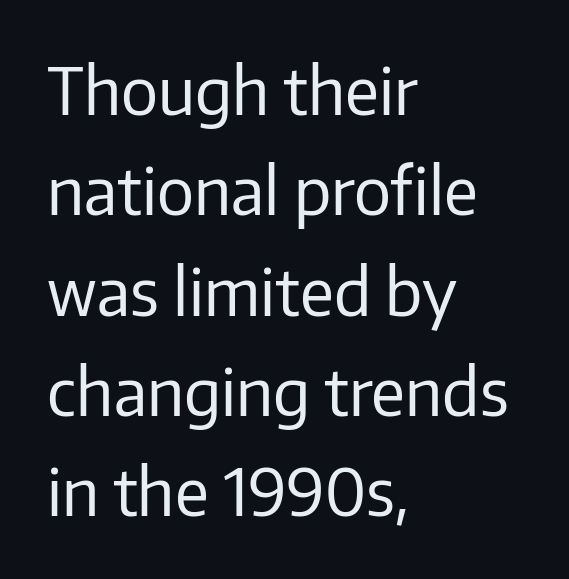
The image shows 66 px regular-weight sans-serif type, upright; set left-aligned, normal line spacing (1.52x), normal letter spacing, not underlined; low stroke contrast and a medium x-height.
